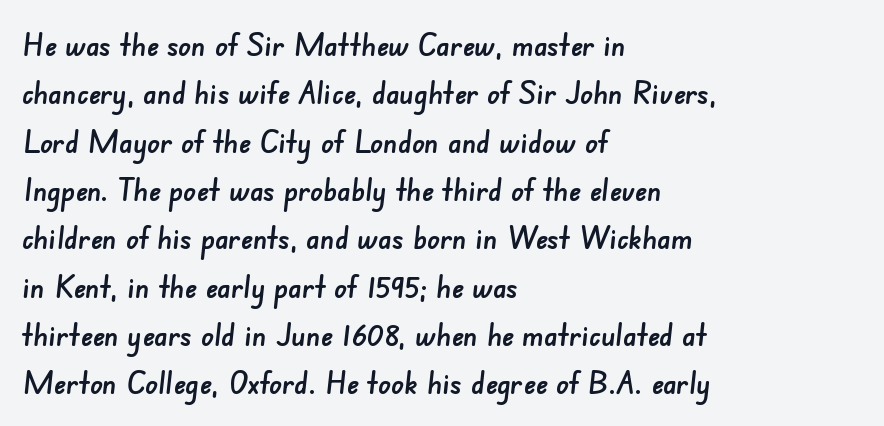
{"serif": "no", "width": "normal", "stroke_contrast": "low", "x_height": "small", "monospaced": "no", "underline": "no", "align": "left", "line_spacing": "normal", "line_spacing_ratio": 1.51, "letter_spacing": "normal", "letter_spacing_em": 0.0, "glyph_px": 32}
